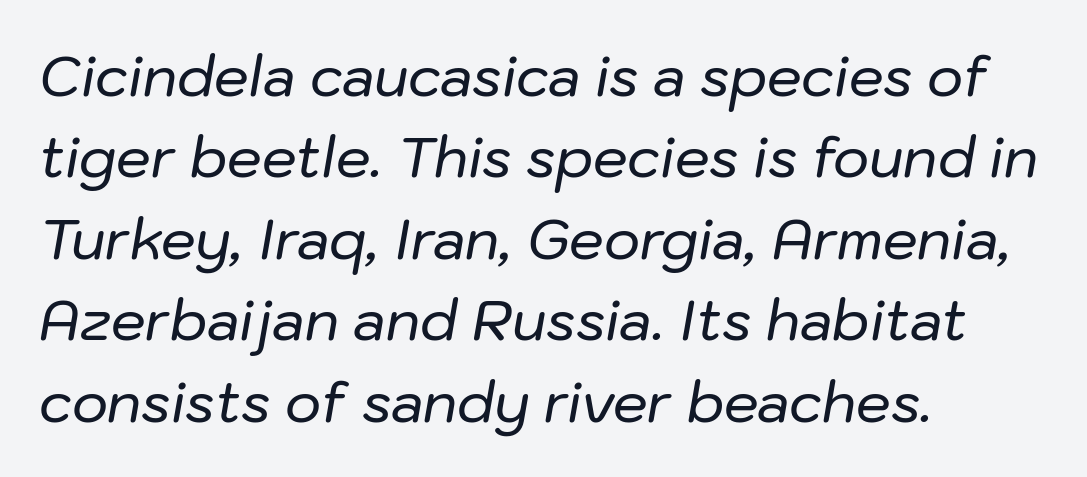
The image shows 55 px text type, italic (leaning right); set left-aligned, normal line spacing (1.48x), normal letter spacing, not underlined; low stroke contrast and a medium x-height.
